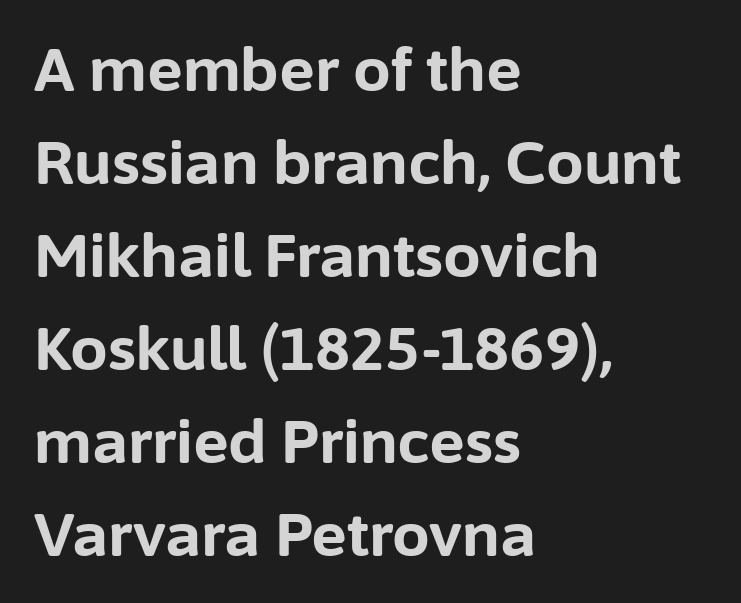
{"serif": "no", "italic": "no", "bold": "yes", "weight": "bold", "width": "normal", "stroke_contrast": "low", "x_height": "medium", "monospaced": "no", "underline": "no", "align": "left", "line_spacing": "normal", "line_spacing_ratio": 1.55, "letter_spacing": "normal", "letter_spacing_em": 0.0, "glyph_px": 60}
